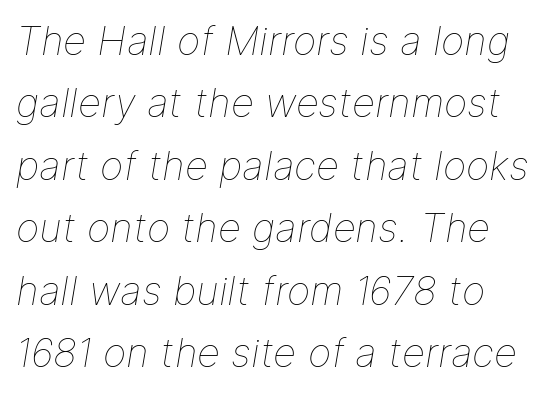
Q: Is the text bold? A: No.
Q: Is the text italic (slanted)? A: Yes, it leans right by about 9 degrees.
Q: Is the text underlined? A: No.
Q: How is the paragraph aligned? A: Left-aligned.
Q: Is the spacing between letters normal or unusually wide? A: Normal.
Q: Is the spacing between lines tight, normal or loose? A: Normal.
Q: Width (condensed, normal, or wide)? A: Normal.
Q: Stroke contrast? A: Low.
Q: x-height? A: Medium.
Q: Monospaced? A: No.
